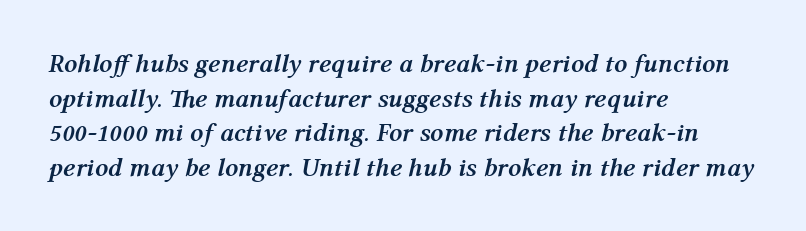
Slant detected: the letters are inclined. Look at the tracking — it's just the regular setting, nothing added. This sample keeps an unexceptional amount of space between lines. On the weight axis this lands at bold, roughly 700. Glance below the letters and you will spot only blank space.
